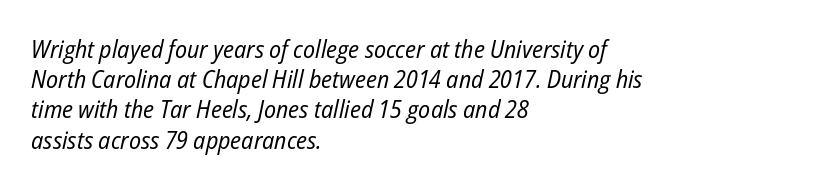
{"italic": "yes", "lean": "right", "slant_degrees": 12, "bold": "no", "underline": "no", "align": "left", "line_spacing_ratio": 1.21, "letter_spacing": "normal", "letter_spacing_em": 0.0, "glyph_px": 25}
